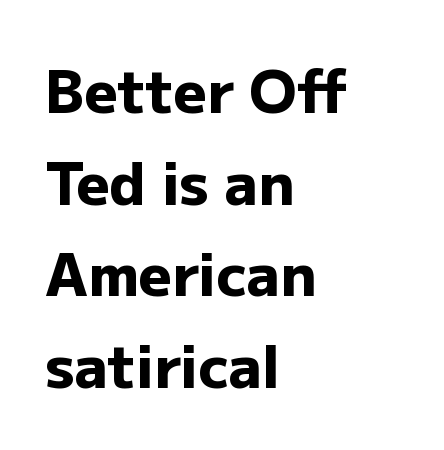
This block has exactly the height ordinary leading produces. Quick note: not italic, upright. The rendering uses natural spacing where letterforms have individual widths. Letterform terminals end flat and unadorned throughout the passage. Standard letterfit; no display-style spreading of the glyphs.
